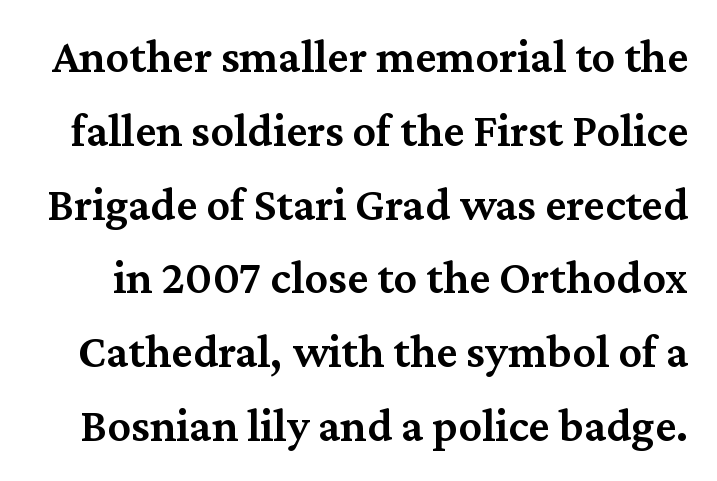
The image shows 47 px semibold serif type, upright; set normal line spacing (1.57x), normal letter spacing, not underlined; medium stroke contrast and a medium x-height.
